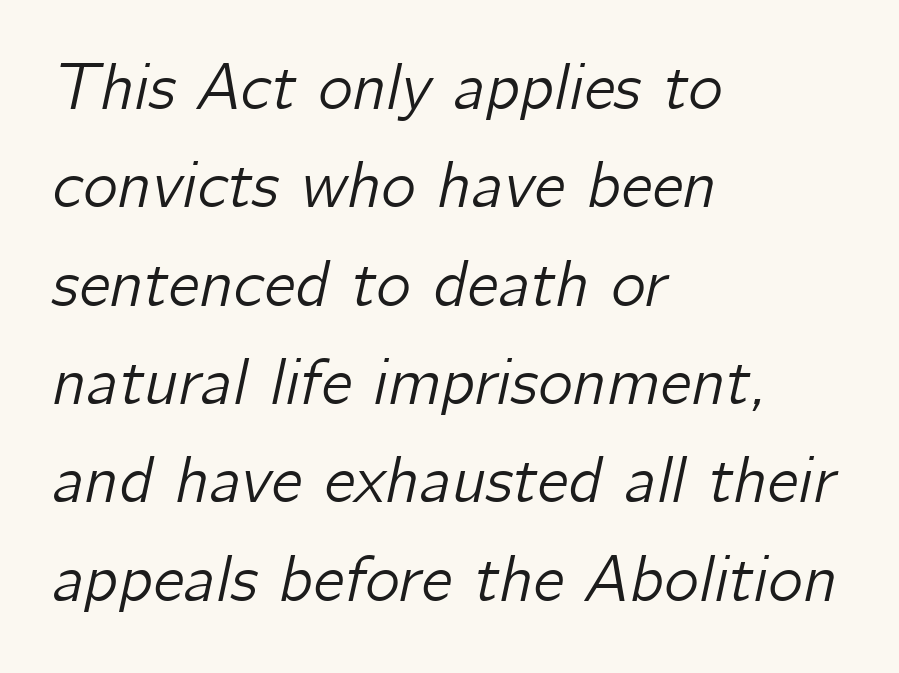
Rendered with sloped, italic letterforms. Does the copy run flush right? No — it runs flush left. Spacing verdict: proportional, widths tailored to each character. The space directly below the letters is spotless.
